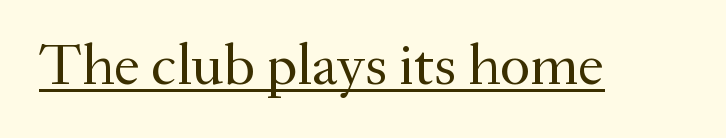
Q: Is the text bold? A: No.
Q: Is the text italic (slanted)? A: No, it is upright.
Q: Is the typeface a serif or a sans-serif typeface? A: Serif.
Q: Is the text underlined? A: Yes.
Q: Is the spacing between letters normal or unusually wide? A: Normal.
Q: Width (condensed, normal, or wide)? A: Normal.
Q: Stroke contrast? A: Medium.
Q: x-height? A: Small.
Q: Monospaced? A: No.
